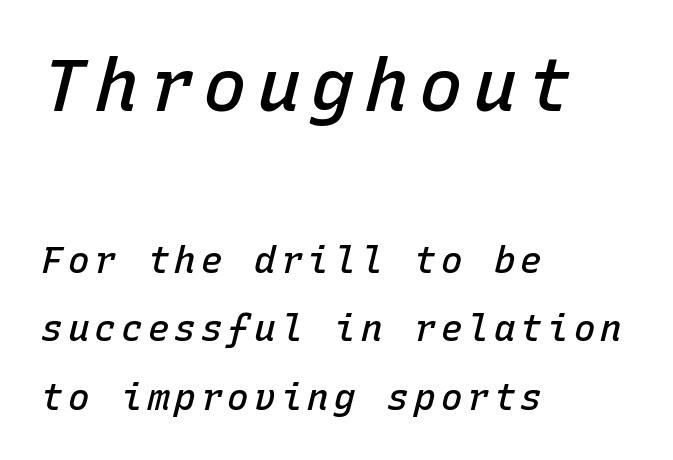
The image shows 73 px semibold type, italic (leaning right), monospaced; set left-aligned, loose line spacing (1.9x), not underlined; the first (top) block is 2.03x larger; low stroke contrast and a medium x-height.
